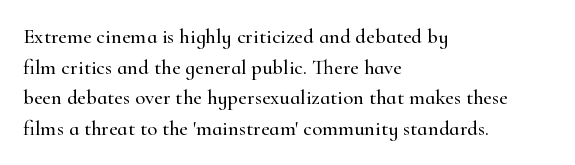
Q: Is the text italic (slanted)? A: No, it is upright.
Q: Is the text underlined? A: No.
Q: How is the paragraph aligned? A: Left-aligned.
Q: Is the spacing between letters normal or unusually wide? A: Normal.
Q: Is the spacing between lines tight, normal or loose? A: Normal.
